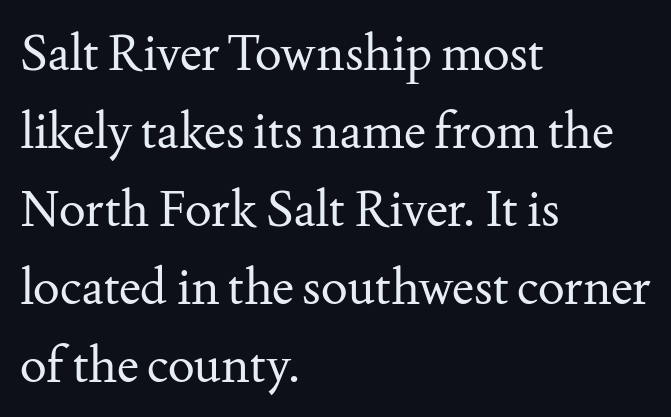
Q: Is the text bold? A: No.
Q: Is the text italic (slanted)? A: No, it is upright.
Q: Is the typeface a serif or a sans-serif typeface? A: Serif.
Q: Is the text underlined? A: No.
Q: How is the paragraph aligned? A: Left-aligned.
Q: Is the spacing between letters normal or unusually wide? A: Normal.
Q: Is the spacing between lines tight, normal or loose? A: Normal.
Q: Width (condensed, normal, or wide)? A: Normal.
Q: Stroke contrast? A: Medium.
Q: x-height? A: Small.
Q: Monospaced? A: No.
